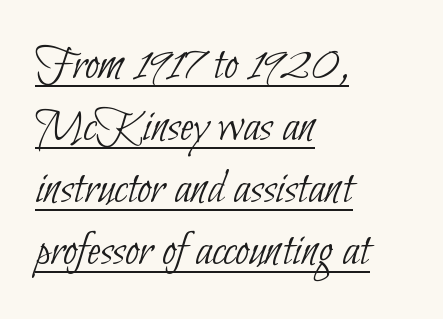
{"serif": "no", "bold": "no", "weight": "thin", "width": "condensed", "stroke_contrast": "low", "x_height": "small", "monospaced": "no", "underline": "yes", "align": "left", "line_spacing_ratio": 1.24, "letter_spacing": "normal", "letter_spacing_em": 0.0, "glyph_px": 50}
